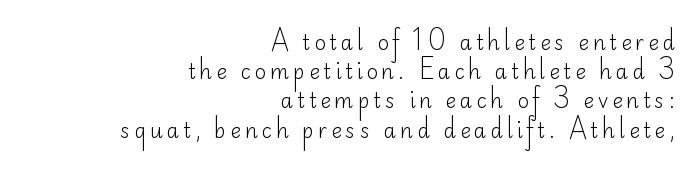
Q: Is the text bold? A: No.
Q: Is the text italic (slanted)? A: No, it is upright.
Q: Is the text underlined? A: No.
Q: How is the paragraph aligned? A: Right-aligned.
Q: Is the spacing between lines tight, normal or loose? A: Normal.
